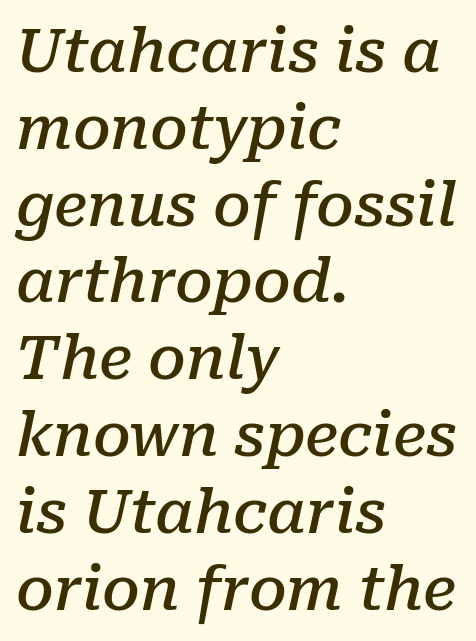
{"serif": "yes", "italic": "yes", "lean": "right", "slant_degrees": 10, "bold": "semi", "weight": "semibold", "width": "normal", "stroke_contrast": "low", "x_height": "medium", "monospaced": "no", "underline": "no", "align": "left", "line_spacing": "normal", "line_spacing_ratio": 1.28, "letter_spacing": "normal", "letter_spacing_em": 0.0, "glyph_px": 60}
